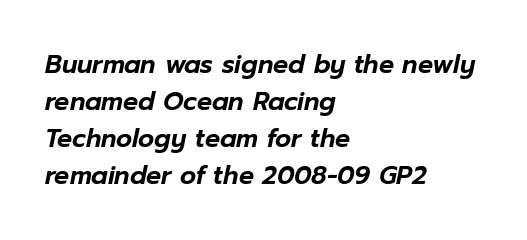
Q: Is the text italic (slanted)? A: Yes, it leans right by about 12 degrees.
Q: Is the text underlined? A: No.
Q: How is the paragraph aligned? A: Left-aligned.
Q: Is the spacing between letters normal or unusually wide? A: Normal.
Q: Is the spacing between lines tight, normal or loose? A: Normal.
